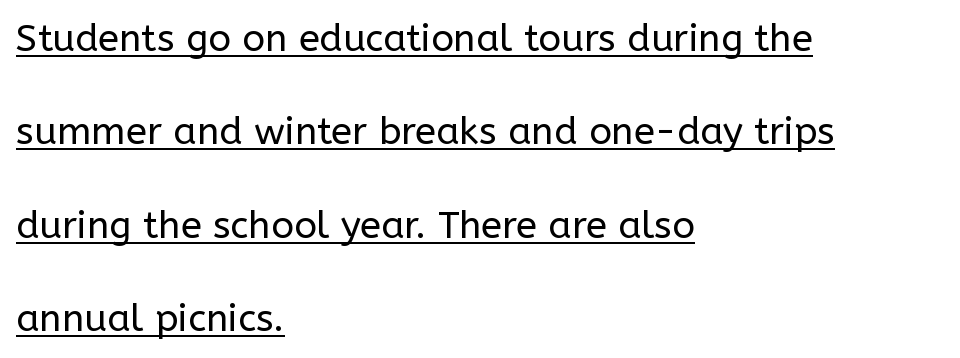
A typesetter would call this leading open, well beyond the default. In CSS terms this would be text-align: left. A typesetter would call this proportional, since set widths differ per character. Upright lettering throughout. Note: no serifs on the glyphs. Students, note that the glyphs here touch the page at normal intervals.
